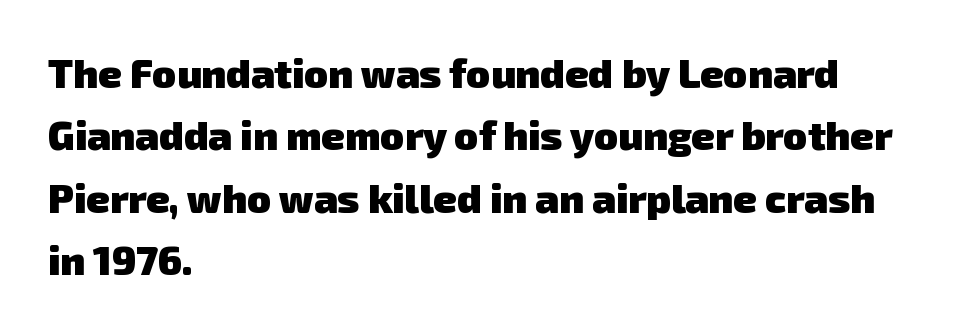
{"serif": "no", "bold": "yes", "weight": "heavy", "width": "normal", "stroke_contrast": "low", "x_height": "medium", "monospaced": "no", "underline": "no", "align": "left", "line_spacing": "normal", "line_spacing_ratio": 1.56, "letter_spacing": "normal", "letter_spacing_em": 0.0, "glyph_px": 40}
